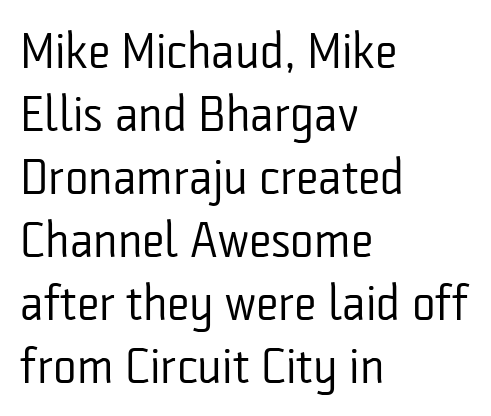
Q: Is the text bold? A: No.
Q: Is the text italic (slanted)? A: No, it is upright.
Q: Is the typeface a serif or a sans-serif typeface? A: Sans-serif.
Q: Is the text underlined? A: No.
Q: How is the paragraph aligned? A: Left-aligned.
Q: Is the spacing between letters normal or unusually wide? A: Normal.
Q: Is the spacing between lines tight, normal or loose? A: Normal.
Q: Width (condensed, normal, or wide)? A: Condensed.
Q: Stroke contrast? A: Low.
Q: x-height? A: Medium.
Q: Monospaced? A: No.
